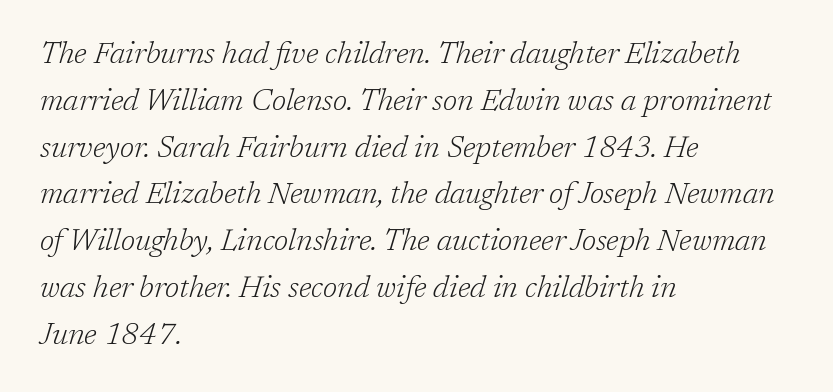
{"serif": "yes", "italic": "yes", "lean": "right", "slant_degrees": 17, "bold": "no", "weight": "light", "width": "normal", "stroke_contrast": "low", "x_height": "medium", "monospaced": "no", "underline": "no", "align": "left", "line_spacing": "normal", "line_spacing_ratio": 1.56, "letter_spacing": "normal", "letter_spacing_em": 0.0, "glyph_px": 30}
